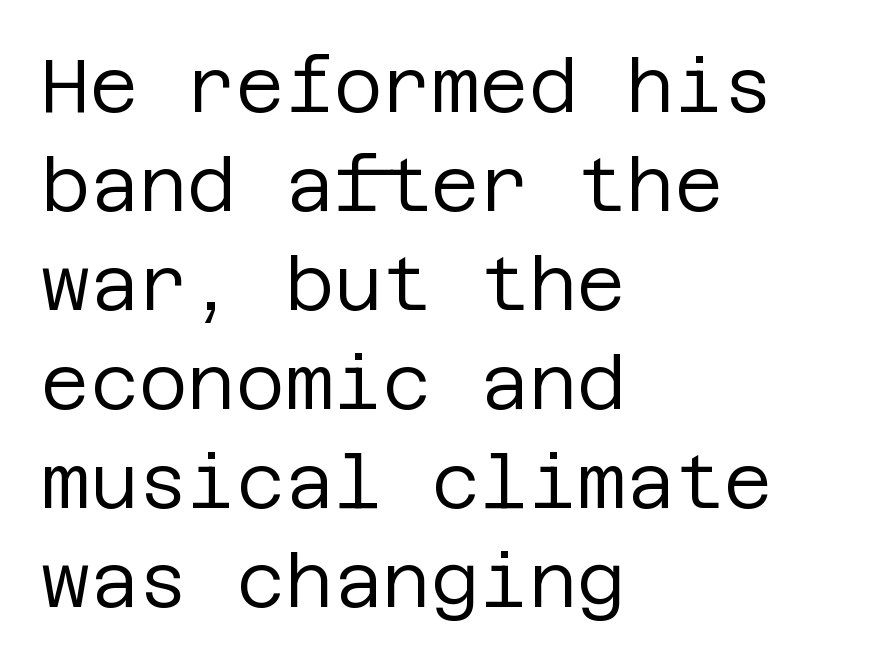
{"serif": "no", "italic": "no", "bold": "no", "weight": "regular", "width": "normal", "stroke_contrast": "low", "x_height": "large", "underline": "no", "align": "left", "line_spacing": "normal", "line_spacing_ratio": 1.32, "letter_spacing": "normal", "letter_spacing_em": 0.0, "glyph_px": 75}
